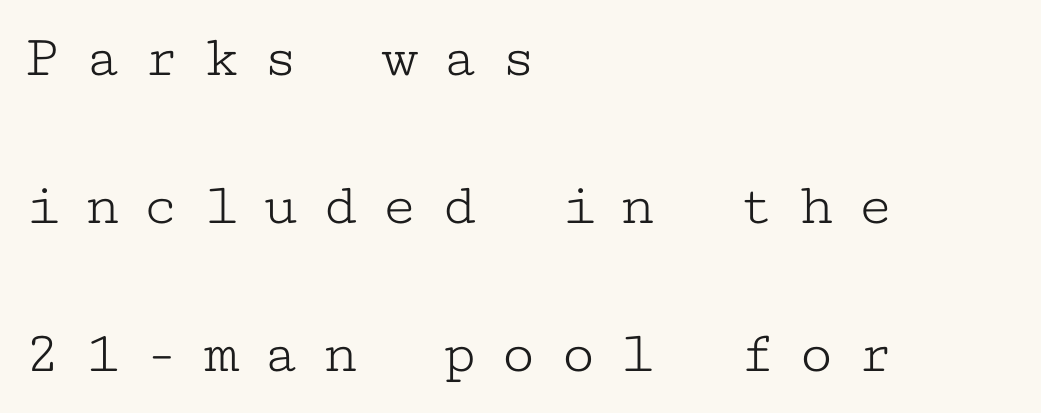
The image shows 61 px light, wide serif type, upright, monospaced; set left-aligned, loose line spacing (2.43x), unusually wide letter spacing (+0.37 em), not underlined; low stroke contrast and a medium x-height.
